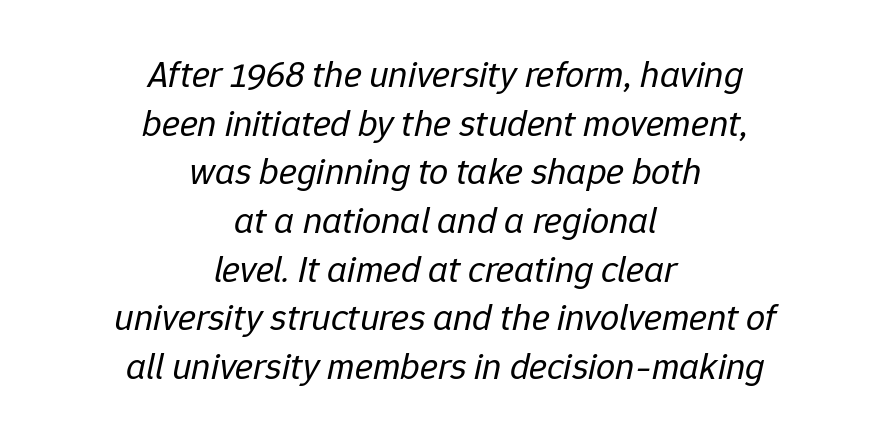
{"italic": "yes", "lean": "right", "slant_degrees": 12, "bold": "no", "weight": "regular", "width": "normal", "stroke_contrast": "low", "x_height": "medium", "monospaced": "no", "underline": "no", "align": "center", "line_spacing": "normal", "line_spacing_ratio": 1.28, "letter_spacing": "normal", "letter_spacing_em": 0.0, "glyph_px": 38}
